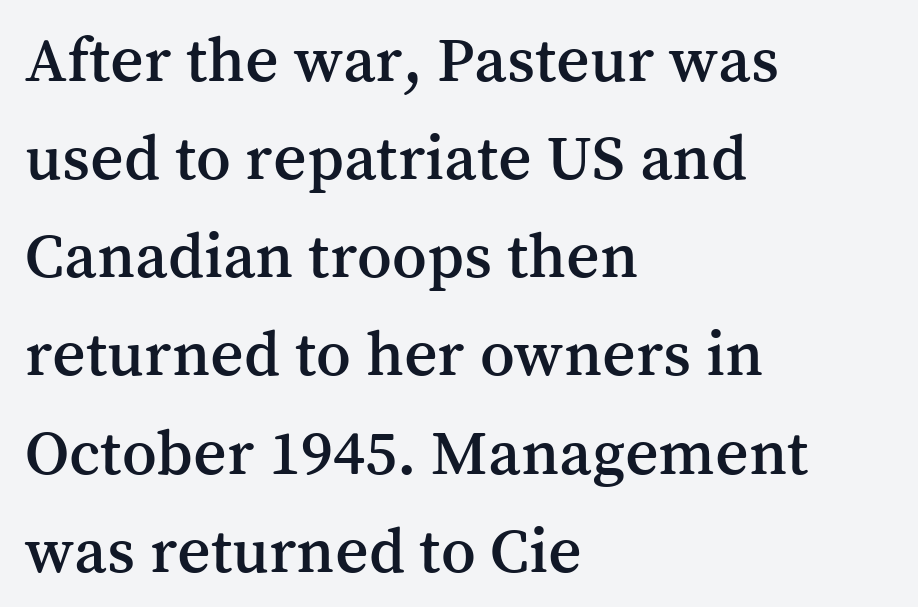
{"serif": "yes", "italic": "no", "width": "normal", "stroke_contrast": "medium", "x_height": "medium", "monospaced": "no", "underline": "no", "align": "left", "line_spacing": "normal", "line_spacing_ratio": 1.51, "letter_spacing": "normal", "letter_spacing_em": 0.0, "glyph_px": 65}
